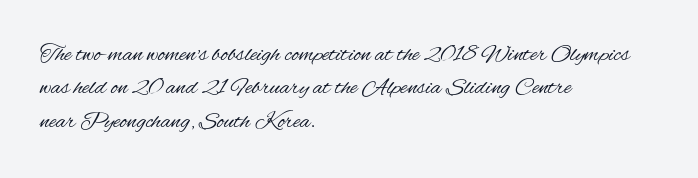
Q: Is the text bold? A: No.
Q: Is the text italic (slanted)? A: Yes.
Q: Is the text underlined? A: No.
Q: How is the paragraph aligned? A: Left-aligned.
Q: Is the spacing between letters normal or unusually wide? A: Normal.
Q: Is the spacing between lines tight, normal or loose? A: Normal.
